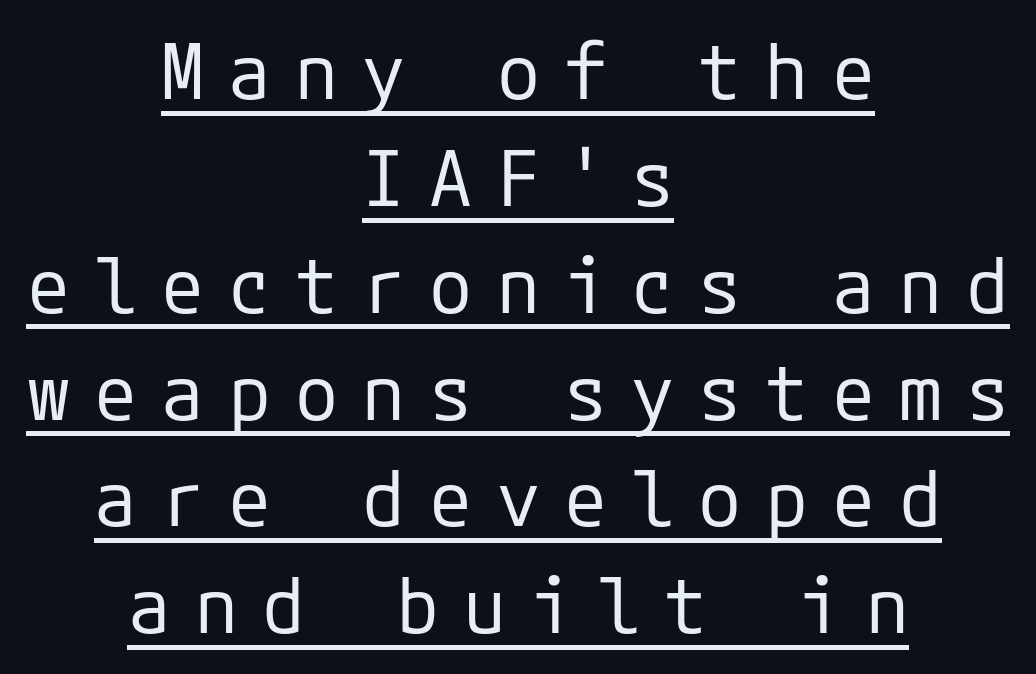
Short note: letters widely spaced. Notice how descenders clear the ascenders below comfortably — that's standard leading. Heaviness? Minimal to ordinary, like unemphasized prose. Unlike italic type, these characters show no tilt at all.
